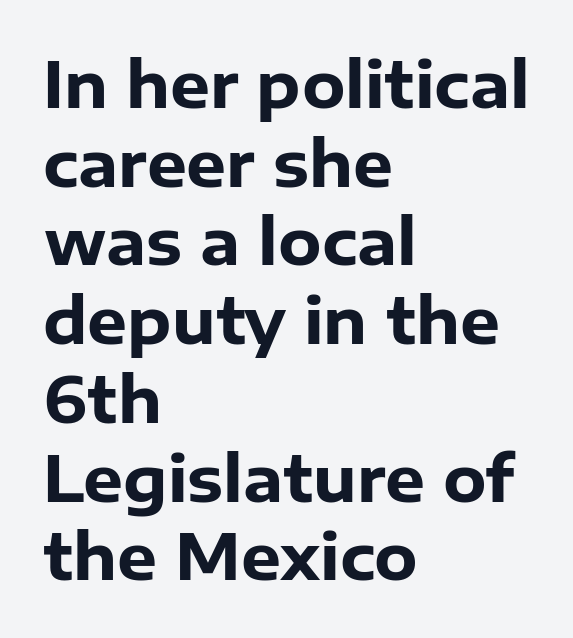
Q: Is the text bold? A: Yes.
Q: Is the text italic (slanted)? A: No, it is upright.
Q: Is the typeface a serif or a sans-serif typeface? A: Sans-serif.
Q: Is the text underlined? A: No.
Q: How is the paragraph aligned? A: Left-aligned.
Q: Is the spacing between letters normal or unusually wide? A: Normal.
Q: Is the spacing between lines tight, normal or loose? A: Normal.
Q: Width (condensed, normal, or wide)? A: Normal.
Q: Stroke contrast? A: Low.
Q: x-height? A: Medium.
Q: Monospaced? A: No.
